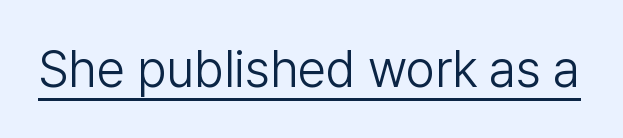
Q: Is the text bold? A: No.
Q: Is the text italic (slanted)? A: No, it is upright.
Q: Is the typeface a serif or a sans-serif typeface? A: Sans-serif.
Q: Is the text underlined? A: Yes.
Q: Is the spacing between letters normal or unusually wide? A: Normal.
Q: Width (condensed, normal, or wide)? A: Normal.
Q: Stroke contrast? A: Low.
Q: x-height? A: Medium.
Q: Monospaced? A: No.
